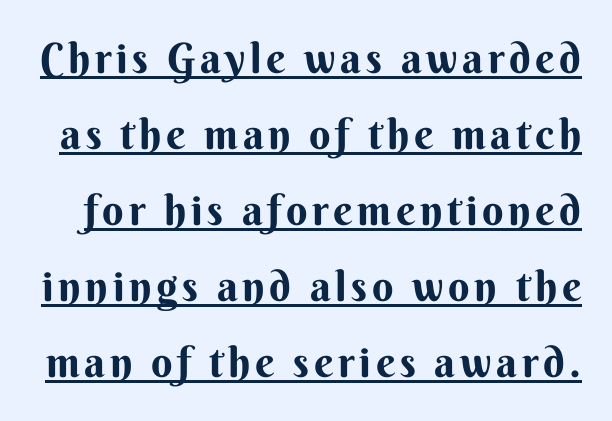
{"serif": "no", "italic": "no", "bold": "yes", "weight": "bold", "width": "normal", "stroke_contrast": "medium", "x_height": "small", "monospaced": "no", "underline": "yes", "line_spacing_ratio": 1.81, "glyph_px": 42}
